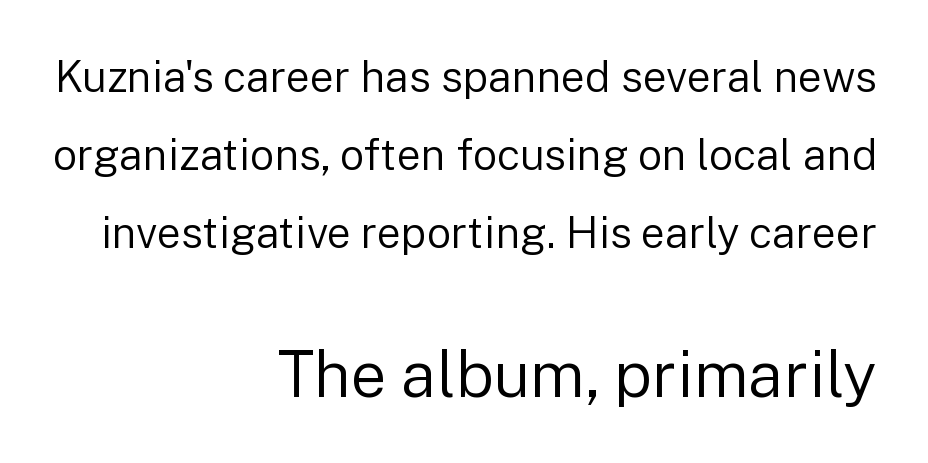
Q: Is the text bold? A: No.
Q: Is the text italic (slanted)? A: No, it is upright.
Q: Is the typeface a serif or a sans-serif typeface? A: Sans-serif.
Q: Is the text underlined? A: No.
Q: How is the paragraph aligned? A: Right-aligned.
Q: Is the spacing between letters normal or unusually wide? A: Normal.
Q: Which block of text is set in a larger size, the first (top) or the second (bottom)? A: The second (bottom) one.
Q: Width (condensed, normal, or wide)? A: Normal.
Q: Stroke contrast? A: Low.
Q: x-height? A: Medium.
Q: Monospaced? A: No.
